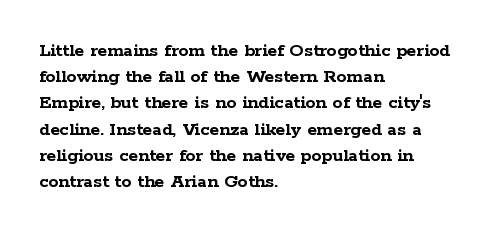
{"italic": "no", "bold": "yes", "underline": "no", "align": "left", "line_spacing": "normal", "line_spacing_ratio": 1.31, "letter_spacing": "normal", "letter_spacing_em": 0.0, "glyph_px": 20}
